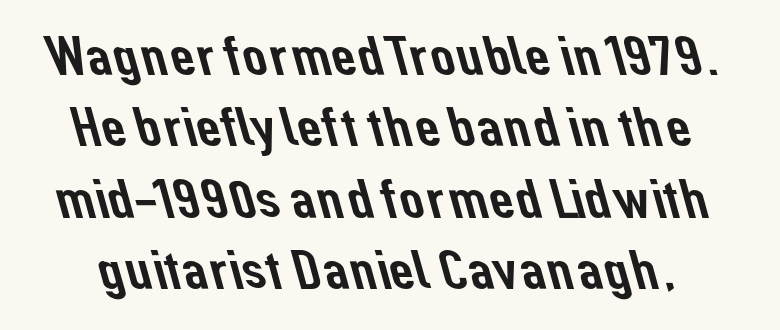
{"serif": "no", "width": "normal", "stroke_contrast": "low", "x_height": "medium", "monospaced": "no", "underline": "no", "line_spacing": "normal", "line_spacing_ratio": 1.3, "letter_spacing": "normal", "letter_spacing_em": 0.0, "glyph_px": 55}
